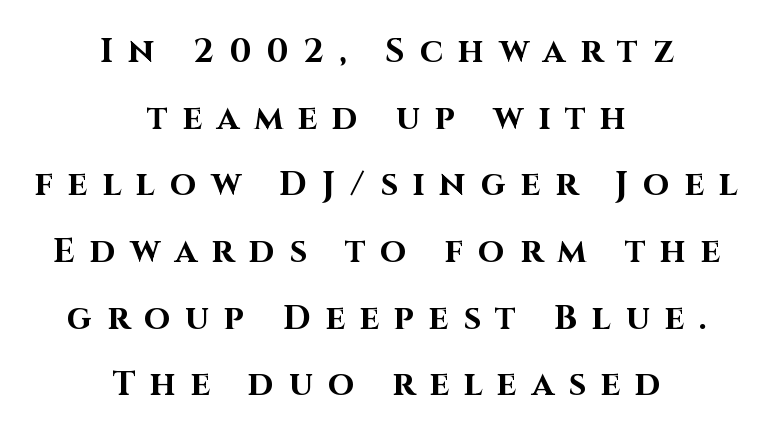
{"serif": "no", "italic": "no", "bold": "yes", "weight": "bold", "width": "normal", "stroke_contrast": "high", "x_height": "large", "monospaced": "no", "underline": "no", "align": "center", "line_spacing": "loose", "line_spacing_ratio": 1.96, "letter_spacing": "wide", "letter_spacing_em": 0.44, "glyph_px": 34}
